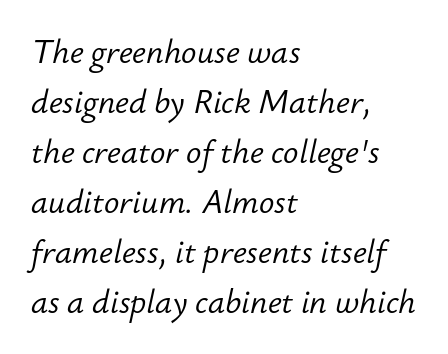
Q: Is the text bold? A: No.
Q: Is the text italic (slanted)? A: Yes, it leans right by about 12 degrees.
Q: Is the text underlined? A: No.
Q: How is the paragraph aligned? A: Left-aligned.
Q: Is the spacing between letters normal or unusually wide? A: Normal.
Q: Is the spacing between lines tight, normal or loose? A: Normal.
Q: Width (condensed, normal, or wide)? A: Normal.
Q: Stroke contrast? A: Low.
Q: x-height? A: Small.
Q: Monospaced? A: No.
